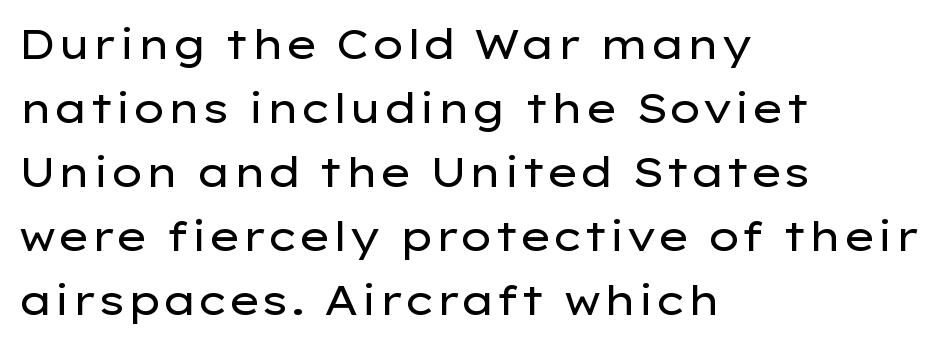
The image shows 41 px regular-weight, wide sans-serif type, upright; set left-aligned, normal line spacing (1.56x), normal letter spacing, not underlined; low stroke contrast and a medium x-height.
